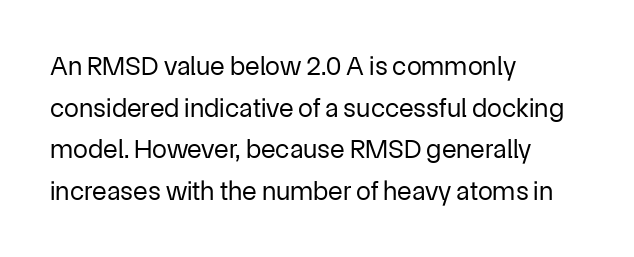
{"italic": "no", "bold": "no", "underline": "no", "align": "left", "line_spacing": "normal", "line_spacing_ratio": 1.54, "letter_spacing": "normal", "letter_spacing_em": 0.0, "glyph_px": 27}
